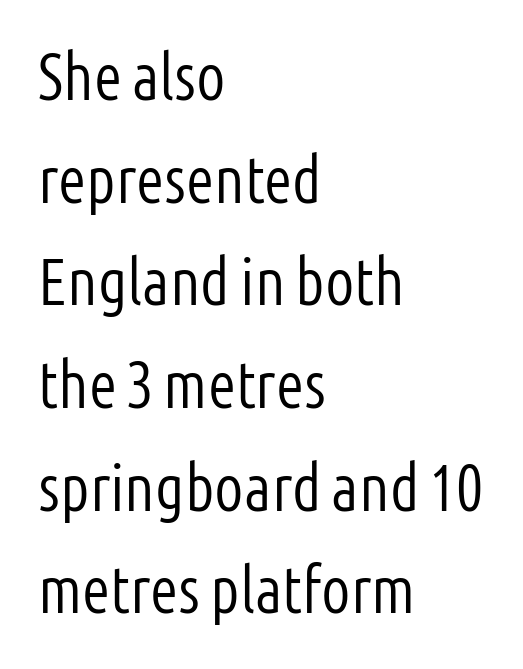
Compared with a typical body face, this is equally light or lighter still. Any mark beneath the type? The region is blank. Spacing verdict: proportional, widths tailored to each character. The block of text has a typical density, with ordinary space between rows.
